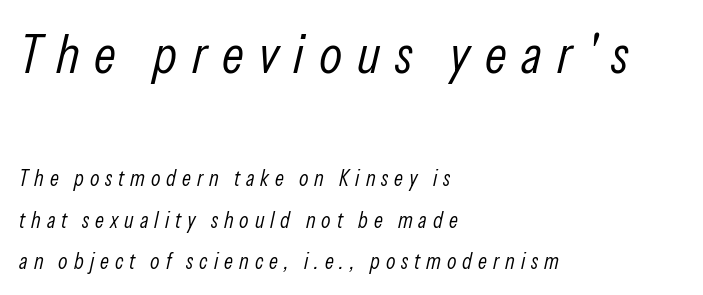
Q: Is the text bold? A: No.
Q: Is the text italic (slanted)? A: Yes, it leans right by about 13 degrees.
Q: Is the text underlined? A: No.
Q: How is the paragraph aligned? A: Left-aligned.
Q: Is the spacing between letters normal or unusually wide? A: Unusually wide.
Q: Which block of text is set in a larger size, the first (top) or the second (bottom)? A: The first (top) one.
Q: Width (condensed, normal, or wide)? A: Condensed.
Q: Stroke contrast? A: Low.
Q: x-height? A: Medium.
Q: Monospaced? A: No.
